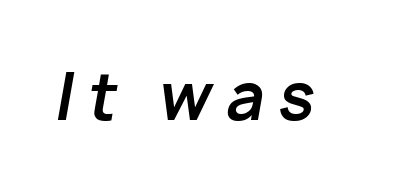
Tall strokes in this sample are angled rather than plumb. Observe the wide spacing: letters keep a clear distance from each other. This sample has the flowing, uneven cadence of proportional lettering. A clean baseline with only descenders dipping below it. Look at the stroke-to-counter ratio: heavy, a bold.
